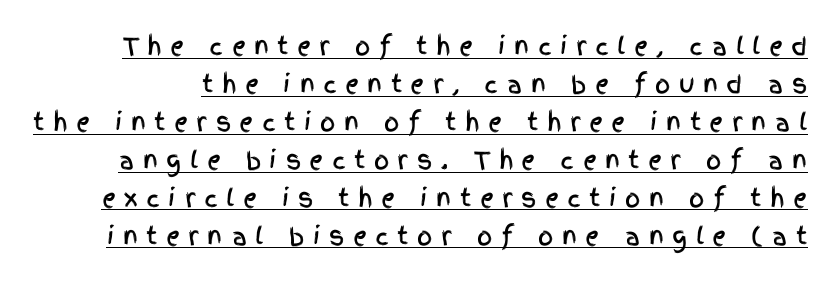
A typographer would call this underscored text. Leading matches the norm, producing a regular column. Posture: straight, roman, zero tilt. Substantial extra tracking has been applied to these lines.
